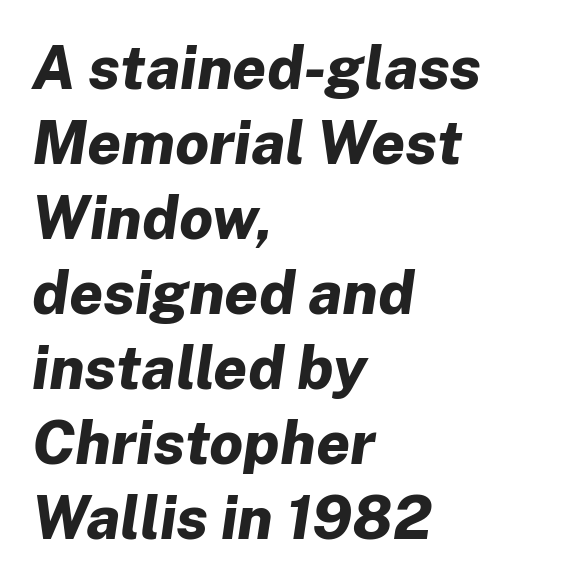
Think of a printed novel: that variable character pitch is what you see here. The typography opts for an oblique posture over an upright one. Summary of weight: heavy, a full bold. Each word holds together tightly as a unit, with standard inter-letter gaps. Horizontal alignment here is leftward, the default for most running prose. No word sits above an underline.
